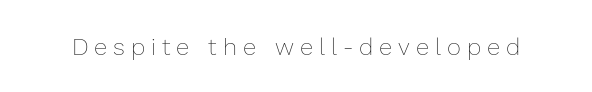
The image shows 24 px text type, upright; set unusually wide letter spacing (+0.25 em), not underlined.
